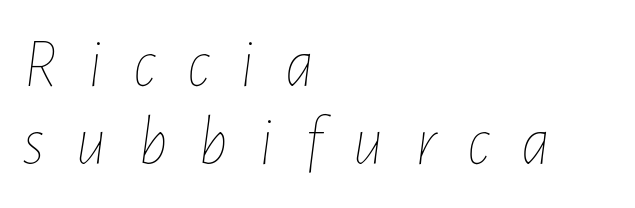
If you drew a ruler down the left edge, every line would touch it. Compared with ordinary roman type, these characters are visibly tilted. In terms of letterspacing, this is a distinctly airy, spread setting. Nothing heavy about these letters — not bold at all.
